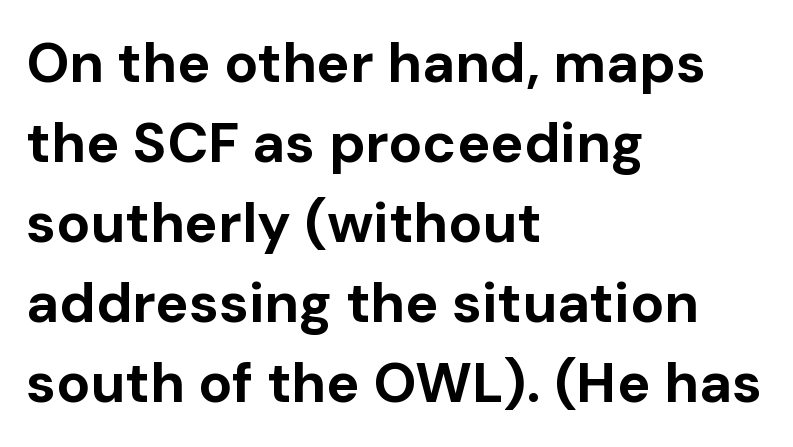
The typesetter chose a ragged-right arrangement here. Rule under the text: the space is simply empty. Serifs: no, the terminals of the letterforms are clean. Is there much room between lines? A standard amount, neither cramped nor airy.
